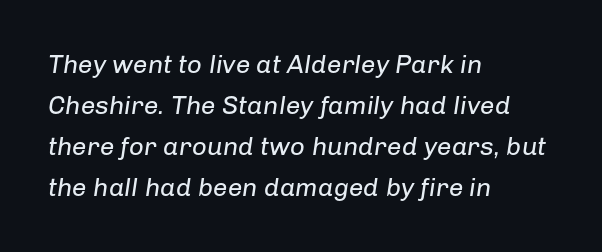
Q: Is the text bold? A: No.
Q: Is the text italic (slanted)? A: Yes, it leans right by about 8 degrees.
Q: Is the text underlined? A: No.
Q: How is the paragraph aligned? A: Left-aligned.
Q: Is the spacing between letters normal or unusually wide? A: Normal.
Q: Is the spacing between lines tight, normal or loose? A: Normal.
